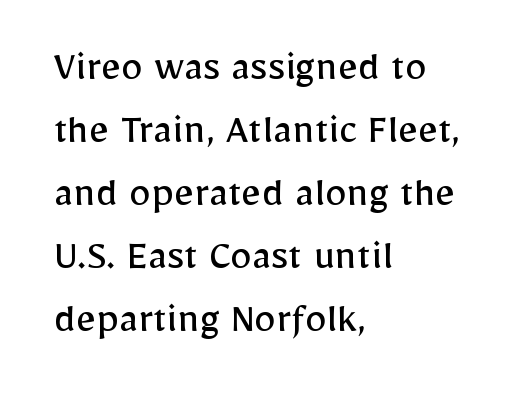
The image shows 44 px regular-weight sans-serif type, upright; set left-aligned, normal line spacing (1.43x), normal letter spacing, not underlined; low stroke contrast and a medium x-height.
